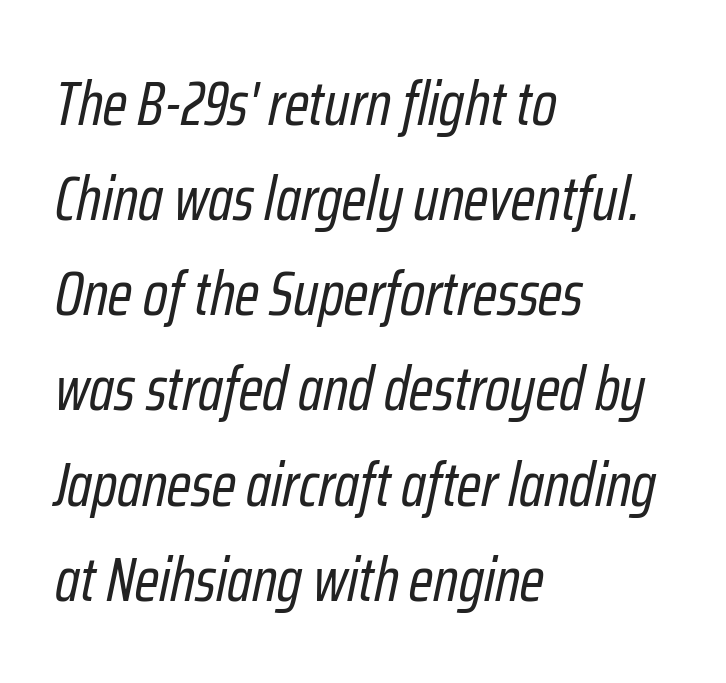
The image shows 61 px regular-weight, condensed type, italic (leaning right); set left-aligned, normal line spacing (1.56x), normal letter spacing, not underlined; low stroke contrast and a medium x-height.
